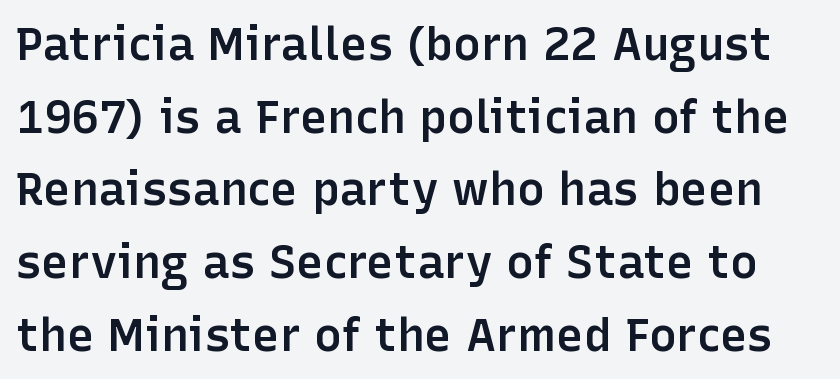
{"serif": "no", "italic": "no", "bold": "semi", "weight": "semibold", "width": "normal", "stroke_contrast": "low", "x_height": "medium", "monospaced": "no", "underline": "no", "line_spacing": "normal", "line_spacing_ratio": 1.58, "letter_spacing": "normal", "letter_spacing_em": 0.0, "glyph_px": 46}
